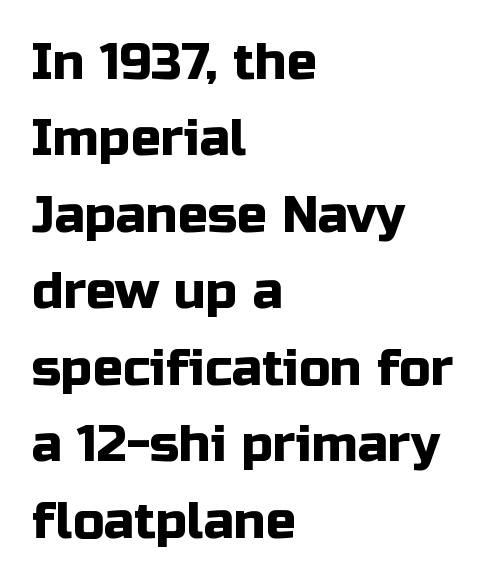
Leading: standard. Reading down the block, your eye returns to a fixed left position each line. Does extra space separate the letters? No, they use regular spacing. The font family rendered here belongs to the sans-serif group.
